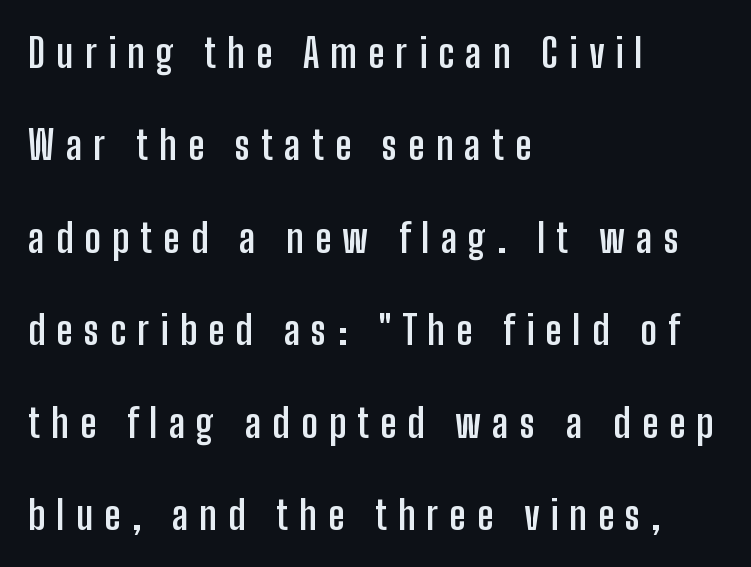
You could not count columns in this text — the font is proportionally spaced. The lines in this sample share a left origin and differ only in where they stop. The leading is generous, giving the passage an open texture. This sample uses expanded letter spacing, leaving extra air between glyphs. These lines are composed in type without serifs. The font's upright variant was chosen for this text.
